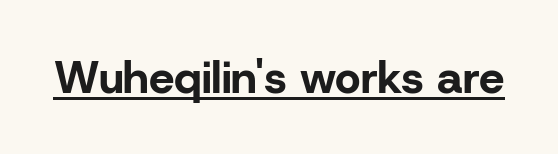
The characters display no serif detailing; their extremities are plain. Each line of the rendering has a horizontal stroke beneath the glyphs. Proportional: the letters do not fall into vertical columns. The rendering keeps characters at their native spacing.
